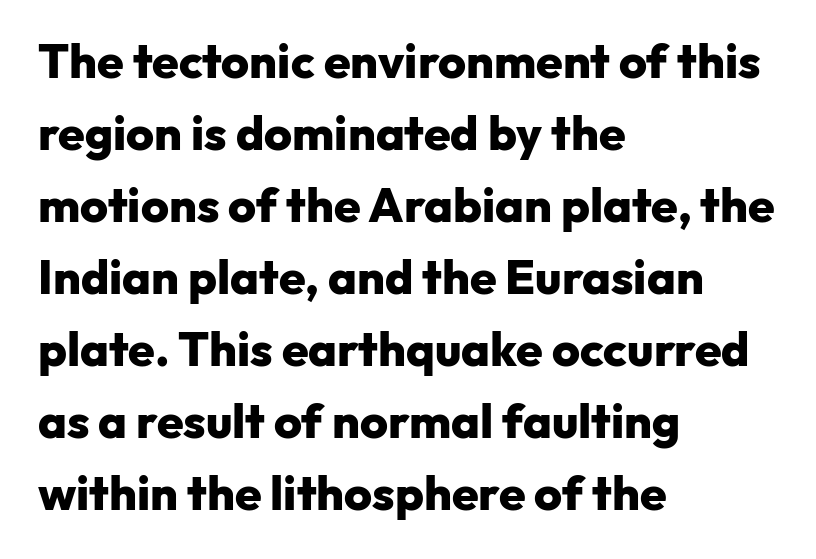
{"serif": "no", "italic": "no", "bold": "yes", "weight": "heavy", "width": "normal", "stroke_contrast": "low", "x_height": "medium", "monospaced": "no", "underline": "no", "align": "left", "line_spacing": "normal", "line_spacing_ratio": 1.5, "letter_spacing": "normal", "letter_spacing_em": 0.0, "glyph_px": 48}
